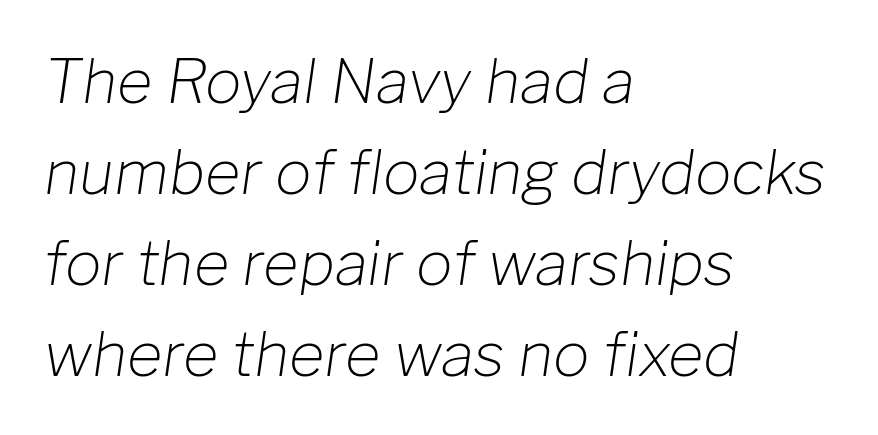
Just letters on the line, the space beneath them empty. A typesetter would call this proportional, since set widths differ per character. Honestly, the row spacing looks completely unremarkable. The text carries the slant typical of an italic or oblique font.
